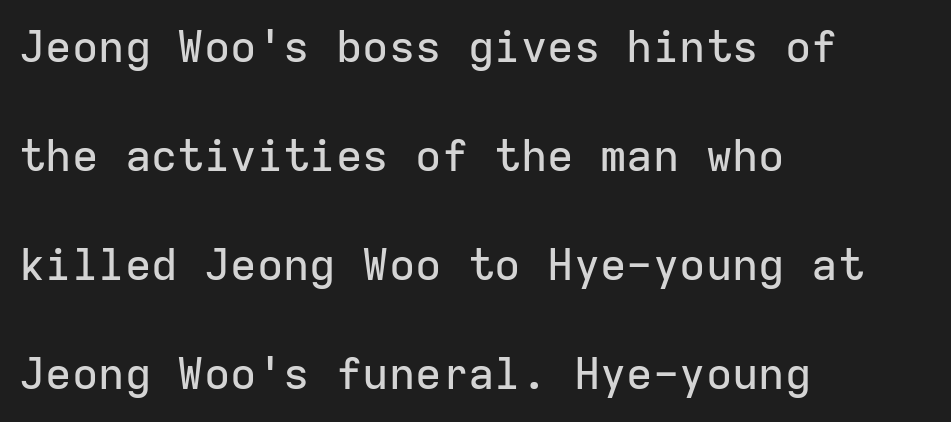
Q: Is the text italic (slanted)? A: No, it is upright.
Q: Is the typeface a serif or a sans-serif typeface? A: Sans-serif.
Q: Is the text underlined? A: No.
Q: How is the paragraph aligned? A: Left-aligned.
Q: Is the spacing between letters normal or unusually wide? A: Normal.
Q: Is the spacing between lines tight, normal or loose? A: Loose.
Q: Width (condensed, normal, or wide)? A: Normal.
Q: Stroke contrast? A: Low.
Q: x-height? A: Medium.
Q: Monospaced? A: Yes.
